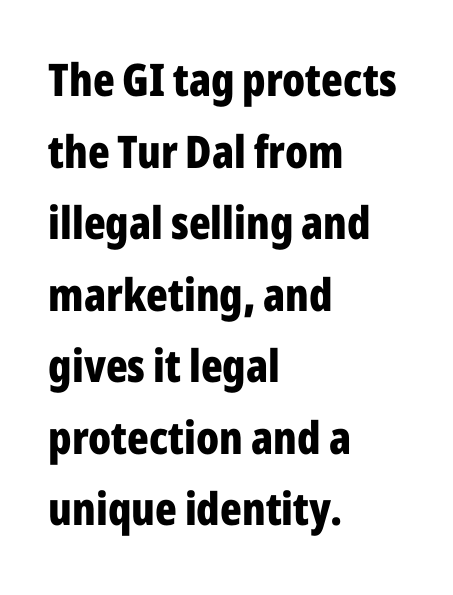
Q: Is the text bold? A: Yes.
Q: Is the text italic (slanted)? A: No, it is upright.
Q: Is the typeface a serif or a sans-serif typeface? A: Sans-serif.
Q: Is the text underlined? A: No.
Q: How is the paragraph aligned? A: Left-aligned.
Q: Is the spacing between letters normal or unusually wide? A: Normal.
Q: Is the spacing between lines tight, normal or loose? A: Normal.
Q: Width (condensed, normal, or wide)? A: Condensed.
Q: Stroke contrast? A: Low.
Q: x-height? A: Medium.
Q: Monospaced? A: No.
